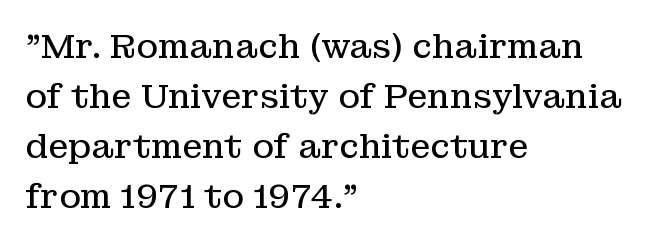
The image shows 33 px regular-weight serif type, upright; set left-aligned, normal line spacing (1.52x), normal letter spacing, not underlined; low stroke contrast and a medium x-height.
